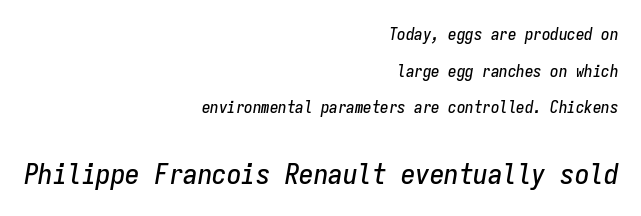
The image shows 29 px condensed type, italic (leaning right), monospaced; set right-aligned, loose line spacing (2.15x), normal letter spacing, not underlined; the second (bottom) block is 1.71x larger; low stroke contrast and a medium x-height.
